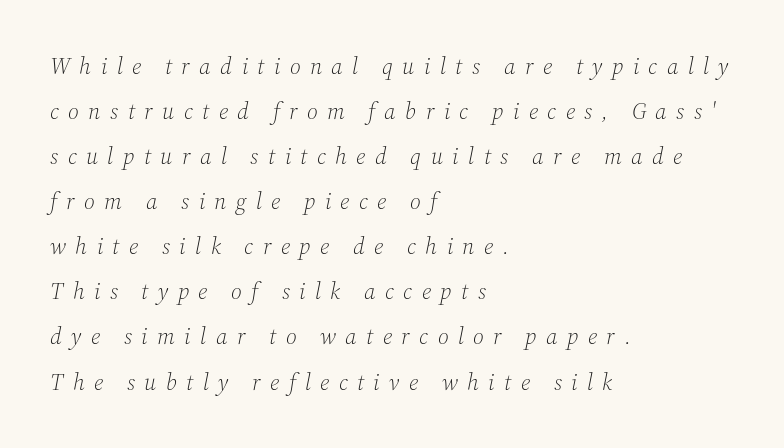
{"italic": "yes", "lean": "right", "slant_degrees": 12, "bold": "no", "underline": "no", "align": "left", "line_spacing": "loose", "line_spacing_ratio": 1.96, "letter_spacing": "wide", "letter_spacing_em": 0.41, "glyph_px": 23}
